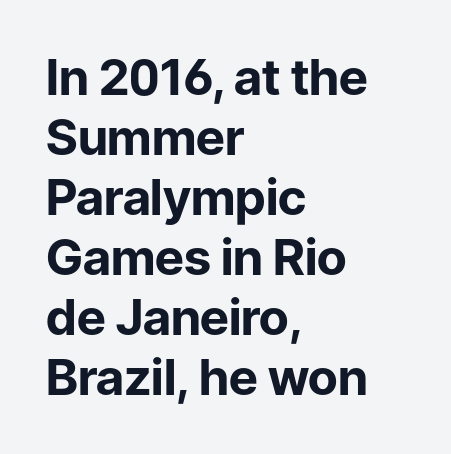
Q: Is the text bold? A: Yes.
Q: Is the text italic (slanted)? A: No, it is upright.
Q: Is the typeface a serif or a sans-serif typeface? A: Sans-serif.
Q: Is the text underlined? A: No.
Q: How is the paragraph aligned? A: Left-aligned.
Q: Is the spacing between letters normal or unusually wide? A: Normal.
Q: Width (condensed, normal, or wide)? A: Normal.
Q: Stroke contrast? A: Low.
Q: x-height? A: Medium.
Q: Monospaced? A: No.
